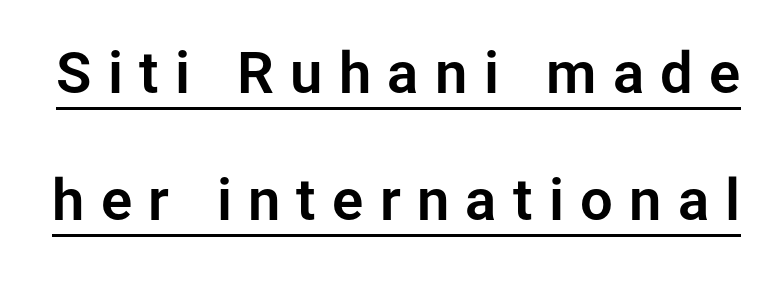
The image shows 58 px sans-serif type, upright; set loose line spacing (2.19x), unusually wide letter spacing (+0.28 em), underlined; low stroke contrast and a medium x-height.
